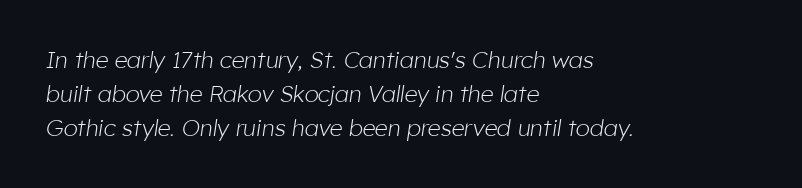
The strokes are not fattened; the text isn't bold. Style check: oblique. Students, observe: this is what conventionally led text looks like. Every row of glyphs begins at an identical x-position on the left.
